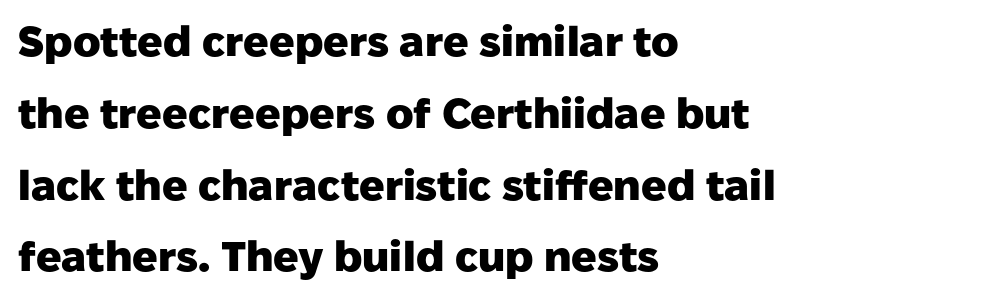
Q: Is the text bold? A: Yes.
Q: Is the text italic (slanted)? A: No, it is upright.
Q: Is the typeface a serif or a sans-serif typeface? A: Sans-serif.
Q: Is the text underlined? A: No.
Q: How is the paragraph aligned? A: Left-aligned.
Q: Is the spacing between letters normal or unusually wide? A: Normal.
Q: Width (condensed, normal, or wide)? A: Normal.
Q: Stroke contrast? A: Low.
Q: x-height? A: Medium.
Q: Monospaced? A: No.
